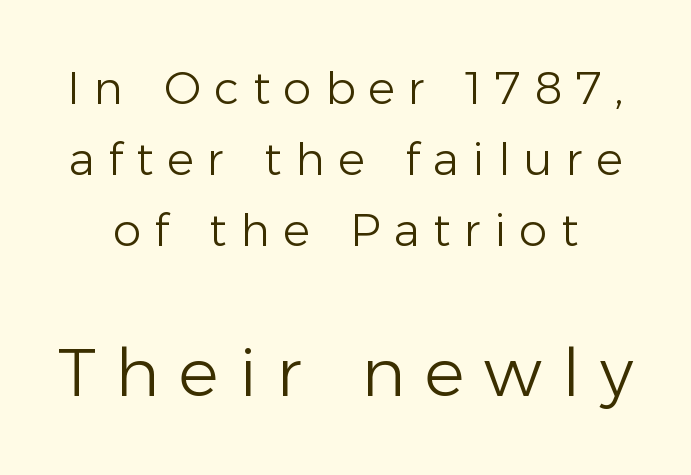
Compared with a typical body face, this is equally light or lighter still. The lower block of text is set noticeably larger than the block above it. Each letter keeps its own natural width here, so spacing adapts to shape. The line-height multiplier appears to be the usual default. Students, note that the glyphs here are deliberately spaced far apart. The font's upright variant was chosen for this text.
